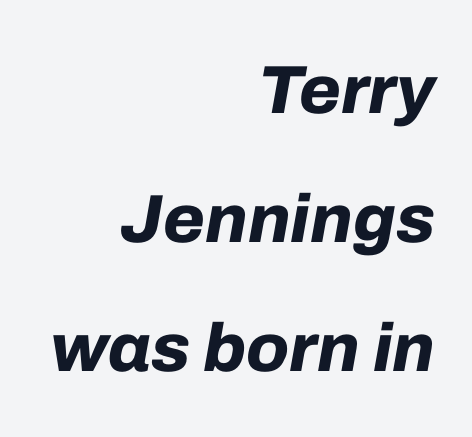
Q: Is the text bold? A: Yes.
Q: Is the text italic (slanted)? A: Yes, it leans right by about 10 degrees.
Q: Is the text underlined? A: No.
Q: How is the paragraph aligned? A: Right-aligned.
Q: Is the spacing between letters normal or unusually wide? A: Normal.
Q: Is the spacing between lines tight, normal or loose? A: Loose.
Q: Width (condensed, normal, or wide)? A: Normal.
Q: Stroke contrast? A: Low.
Q: x-height? A: Medium.
Q: Monospaced? A: No.
